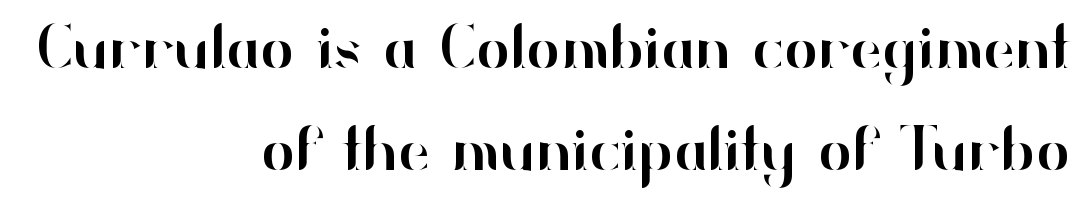
Q: Is the text italic (slanted)? A: No, it is upright.
Q: Is the typeface a serif or a sans-serif typeface? A: Sans-serif.
Q: Is the text underlined? A: No.
Q: How is the paragraph aligned? A: Right-aligned.
Q: Is the spacing between letters normal or unusually wide? A: Normal.
Q: Is the spacing between lines tight, normal or loose? A: Normal.
Q: Width (condensed, normal, or wide)? A: Normal.
Q: Stroke contrast? A: High.
Q: x-height? A: Small.
Q: Monospaced? A: No.
